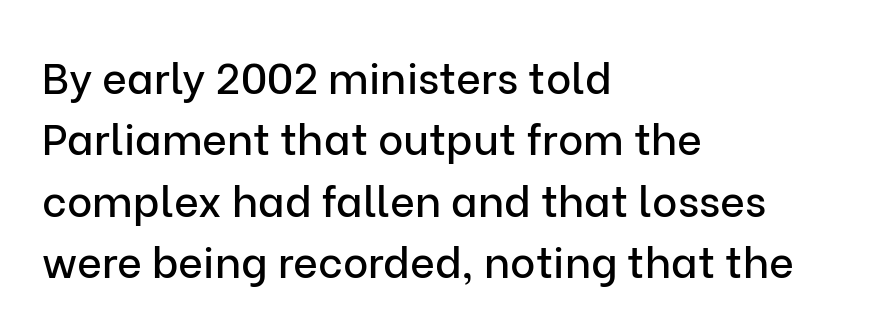
Spacing between characters is what you'd get straight out of the box. Looks like regular typesetting: each glyph gets only the width it needs. Notice how descenders clear the ascenders below comfortably — that's standard leading. Is the block centered? No — it sits flush against the left margin.
